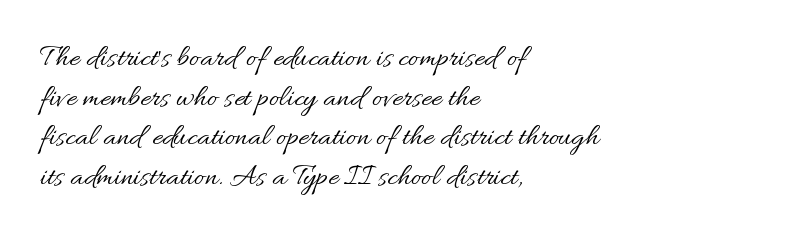
{"bold": "no", "weight": "regular", "width": "normal", "stroke_contrast": "medium", "x_height": "small", "monospaced": "no", "underline": "no", "align": "left", "line_spacing": "normal", "line_spacing_ratio": 1.28, "letter_spacing": "normal", "letter_spacing_em": 0.0, "glyph_px": 31}
